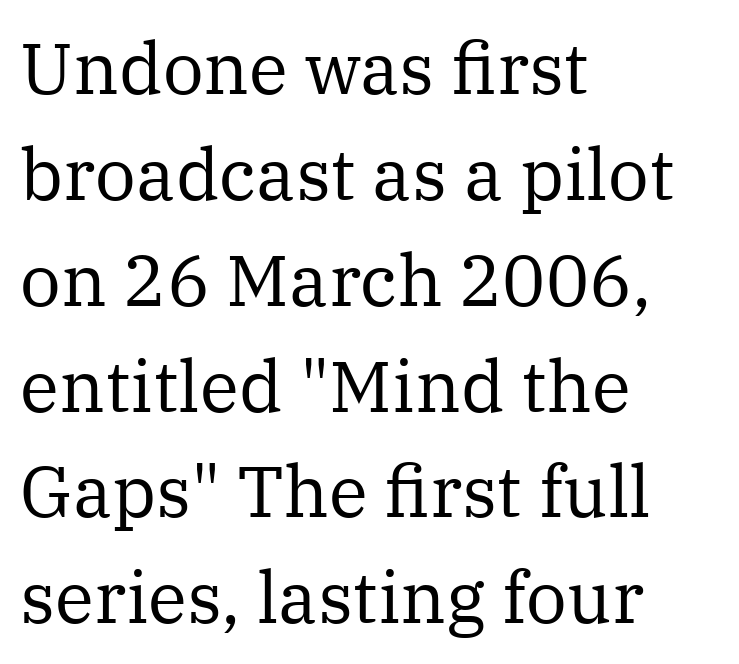
Horizontal alignment here is leftward, the default for most running prose. The designer left line spacing at the default. The foot of each line stays bare and open. Tracking here is standard; glyphs follow each other at the usual distance. Every stem runs plumb, perpendicular to the baseline.
